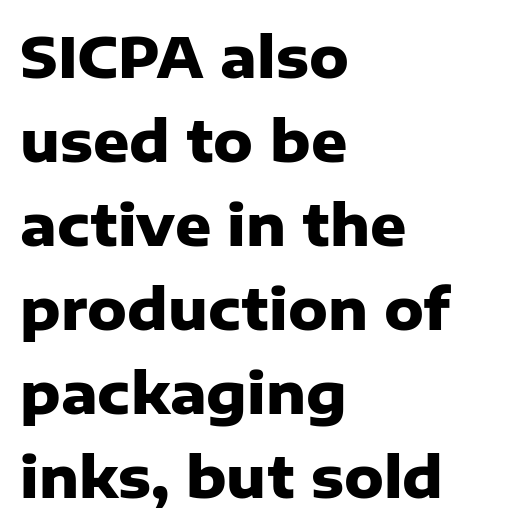
Q: Is the text bold? A: Yes.
Q: Is the text italic (slanted)? A: No, it is upright.
Q: Is the typeface a serif or a sans-serif typeface? A: Sans-serif.
Q: Is the text underlined? A: No.
Q: How is the paragraph aligned? A: Left-aligned.
Q: Is the spacing between letters normal or unusually wide? A: Normal.
Q: Is the spacing between lines tight, normal or loose? A: Normal.
Q: Width (condensed, normal, or wide)? A: Normal.
Q: Stroke contrast? A: Low.
Q: x-height? A: Medium.
Q: Monospaced? A: No.
